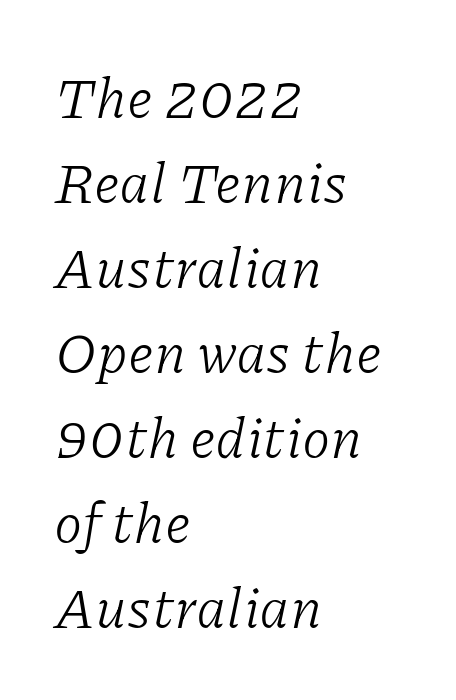
The image shows 57 px light serif type, italic (leaning right); set left-aligned, normal line spacing (1.49x), normal letter spacing, not underlined; low stroke contrast and a medium x-height.
